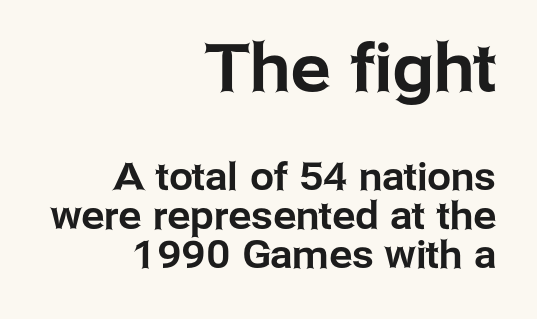
The image shows 66 px sans-serif type, upright; set right-aligned, tight line spacing (1.02x), normal letter spacing, not underlined; the first (top) block is 1.74x larger; low stroke contrast and a medium x-height.
